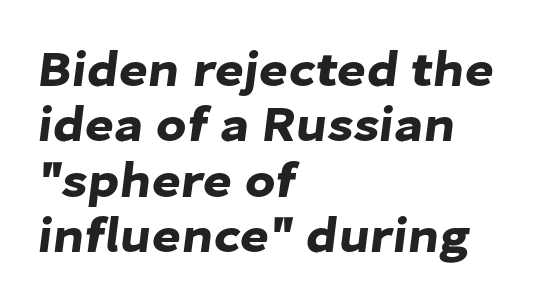
Varying glyph widths throughout — classic text-font behaviour. Cramped leading. The letters sit at their default tracking, neither squeezed nor spread. Unmarked baselines from the first word to the last.
